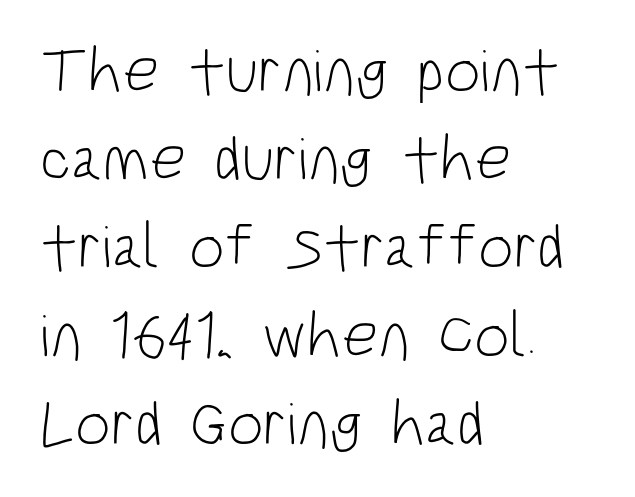
Does the type have serifs? No, each stem ends abruptly. A typesetter would call this leading conventional body-copy spacing. Words float on clear page, feet unadorned. If you drew a ruler down the left edge, every line would touch it. The typesetting does not lean heavy: it is not bold.
